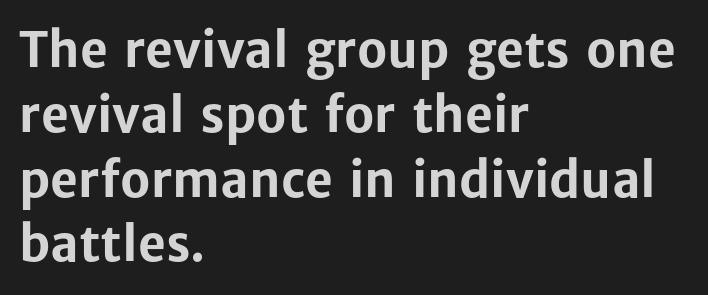
{"serif": "no", "italic": "no", "bold": "yes", "weight": "bold", "width": "normal", "stroke_contrast": "low", "x_height": "medium", "monospaced": "no", "underline": "no", "align": "left", "line_spacing": "normal", "line_spacing_ratio": 1.35, "letter_spacing": "normal", "letter_spacing_em": 0.0, "glyph_px": 48}
